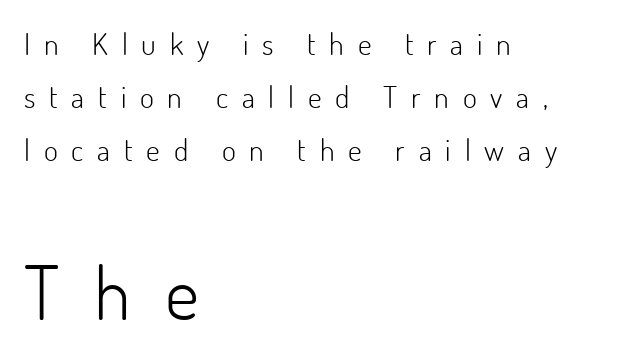
Q: Is the text bold? A: No.
Q: Is the text italic (slanted)? A: No, it is upright.
Q: Is the typeface a serif or a sans-serif typeface? A: Sans-serif.
Q: Is the text underlined? A: No.
Q: How is the paragraph aligned? A: Left-aligned.
Q: Is the spacing between letters normal or unusually wide? A: Unusually wide.
Q: Which block of text is set in a larger size, the first (top) or the second (bottom)? A: The second (bottom) one.
Q: Width (condensed, normal, or wide)? A: Normal.
Q: Stroke contrast? A: Low.
Q: x-height? A: Small.
Q: Monospaced? A: No.
